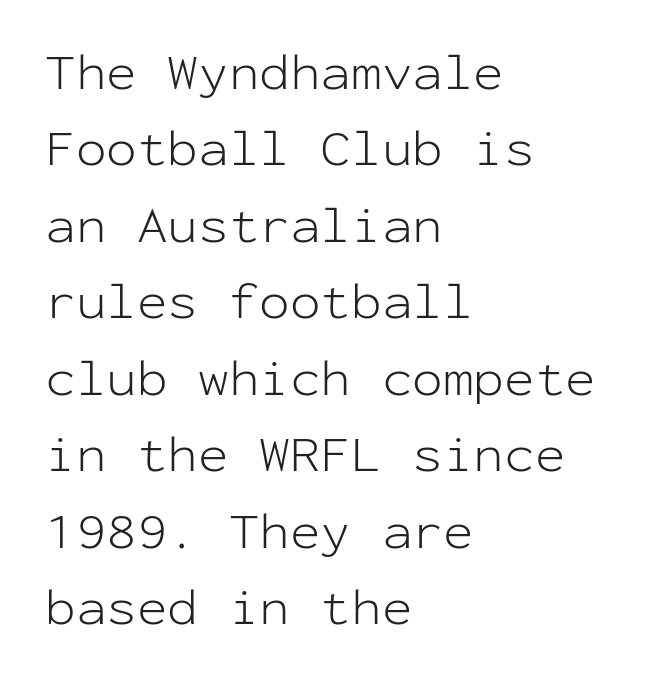
The image shows 51 px light sans-serif type, upright, monospaced; set left-aligned, normal line spacing (1.5x), normal letter spacing, not underlined; low stroke contrast and a medium x-height.
